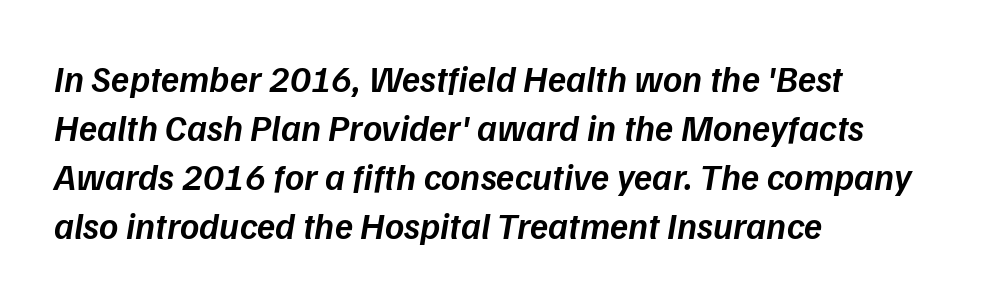
The image shows 37 px semibold type, italic (leaning right); set left-aligned, normal line spacing (1.32x), normal letter spacing, not underlined; low stroke contrast and a medium x-height.
